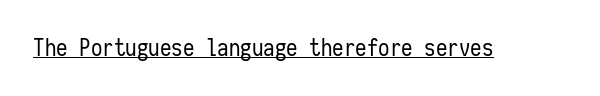
Q: Is the text bold? A: No.
Q: Is the text italic (slanted)? A: No, it is upright.
Q: Is the text underlined? A: Yes.
Q: Is the spacing between letters normal or unusually wide? A: Normal.
